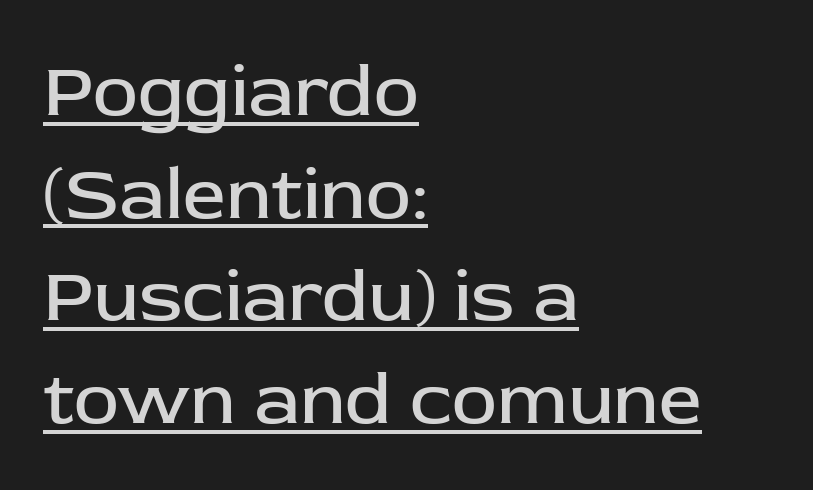
{"serif": "no", "italic": "no", "bold": "no", "weight": "regular", "width": "normal", "stroke_contrast": "low", "x_height": "medium", "monospaced": "no", "underline": "yes", "align": "left", "line_spacing": "normal", "line_spacing_ratio": 1.35, "letter_spacing": "normal", "letter_spacing_em": 0.0, "glyph_px": 76}
